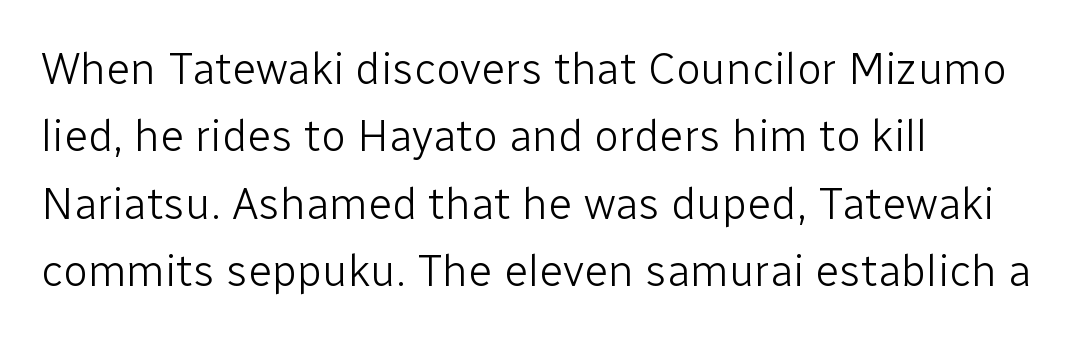
The letters advance in unequal steps, a hallmark of proportional type. If you measured baseline to baseline, you'd find a middling distance. Type style note: lacks serifs. Is the block centered? No — it sits flush against the left margin. How are the letters spaced? Ordinarily, with no added tracking.
